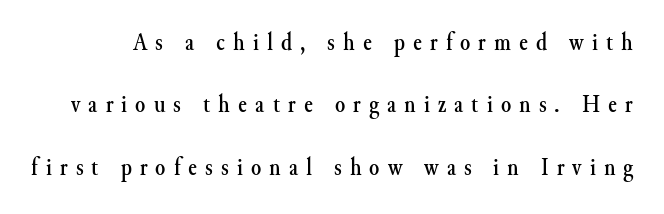
The image shows 26 px text type, upright; set loose line spacing (2.4x), unusually wide letter spacing (+0.31 em), not underlined.
